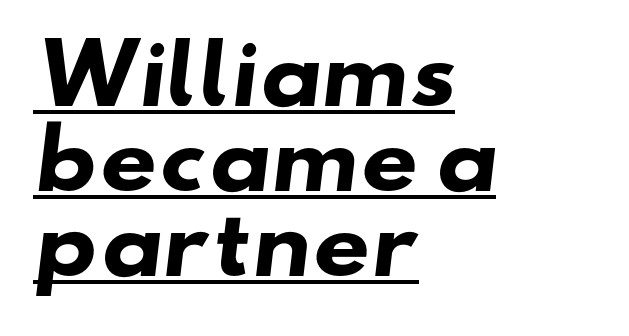
The letters are bold, with thick, heavy strokes. Tracking value appears to be zero — textbook default spacing. The lines are quadded left. Descenders here cross a horizontal rule under the line.
